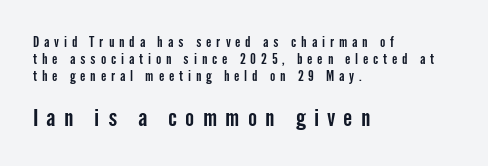
The image shows 24 px text type, upright; set left-aligned, line spacing 1.2x, unusually wide letter spacing (+0.35 em), not underlined; the second (bottom) block is 1.71x larger.
